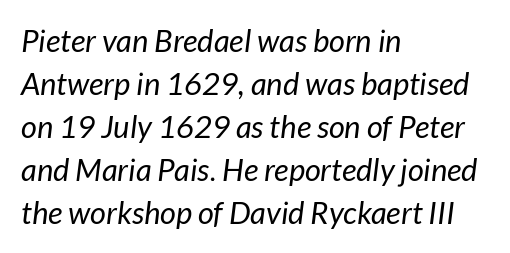
{"italic": "yes", "lean": "right", "slant_degrees": 7, "bold": "no", "weight": "regular", "width": "normal", "stroke_contrast": "low", "x_height": "medium", "monospaced": "no", "underline": "no", "align": "left", "line_spacing": "normal", "line_spacing_ratio": 1.39, "letter_spacing": "normal", "letter_spacing_em": 0.0, "glyph_px": 31}
